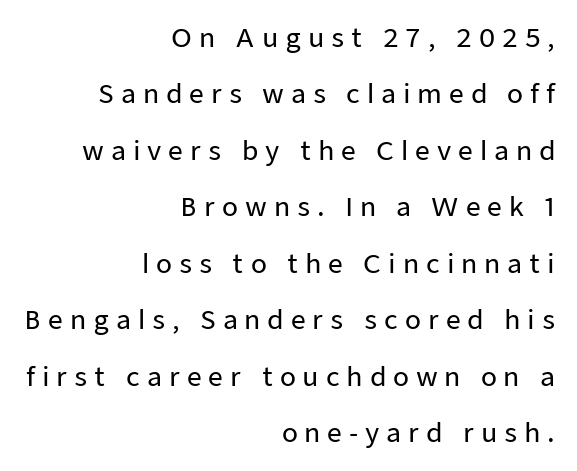
Q: Is the text italic (slanted)? A: No, it is upright.
Q: Is the text underlined? A: No.
Q: How is the paragraph aligned? A: Right-aligned.
Q: Is the spacing between letters normal or unusually wide? A: Unusually wide.
Q: Is the spacing between lines tight, normal or loose? A: Loose.
